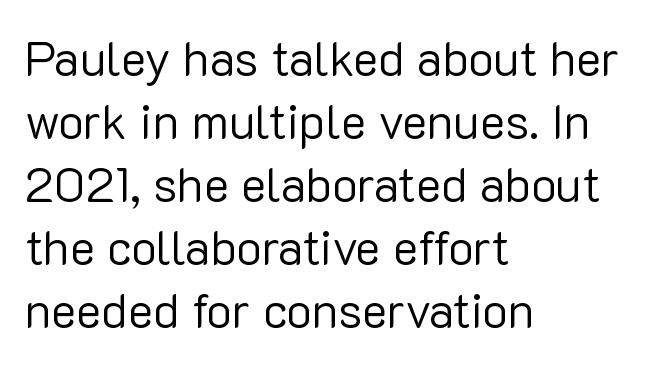
{"serif": "no", "italic": "no", "bold": "no", "weight": "regular", "width": "normal", "stroke_contrast": "low", "x_height": "medium", "monospaced": "no", "underline": "no", "align": "left", "line_spacing": "normal", "line_spacing_ratio": 1.31, "letter_spacing": "normal", "letter_spacing_em": 0.0, "glyph_px": 48}
